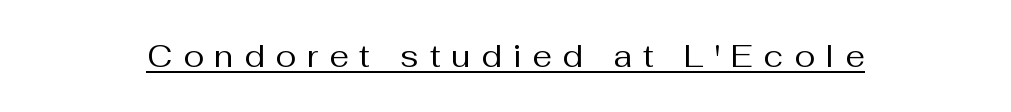
{"serif": "no", "italic": "no", "bold": "no", "weight": "regular", "width": "normal", "stroke_contrast": "medium", "x_height": "medium", "monospaced": "no", "underline": "yes", "letter_spacing": "wide", "letter_spacing_em": 0.35, "glyph_px": 31}
